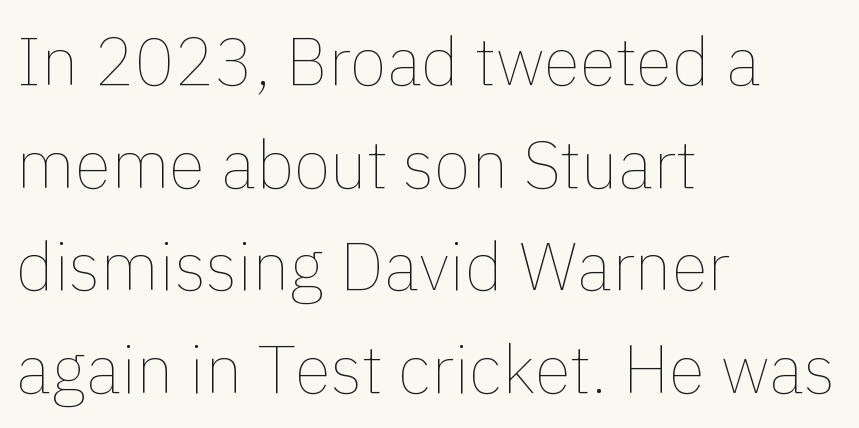
What stands out about the letter spacing? Nothing — it is the standard amount. Is there any slant? The stems are plumb. The words here are not underlined. The leading is moderate, giving the passage an even texture. Think of a printed novel: that variable character pitch is what you see here.
